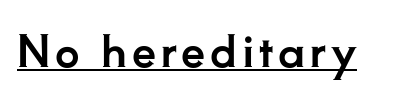
Check where the strokes stop: tiny serifs finish them off. Do the characters align in a grid? No, the font is proportional. Decoration check: the copy is underlined. No italicization has been applied; the sample stays upright.
